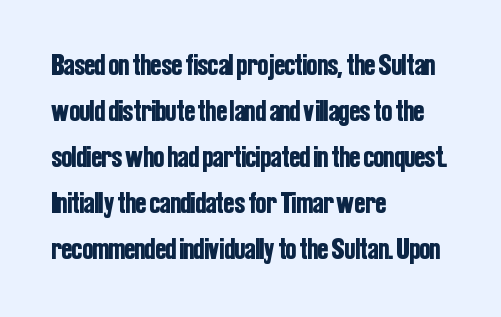
{"serif": "no", "italic": "no", "width": "condensed", "stroke_contrast": "low", "x_height": "medium", "monospaced": "no", "underline": "no", "align": "left", "line_spacing": "normal", "line_spacing_ratio": 1.48, "letter_spacing": "normal", "letter_spacing_em": 0.0, "glyph_px": 31}
